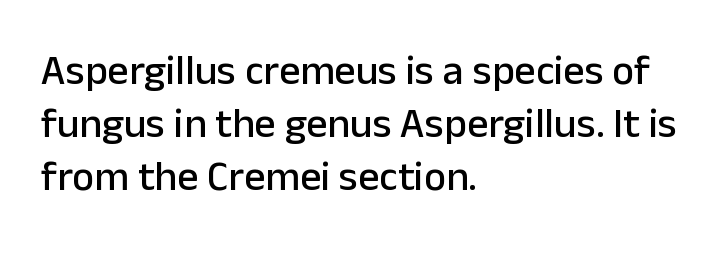
Nothing sits at the stroke ends, so this counts as sans-serif. Nope, not italic — everything's standing straight. The paragraph shown leans on its left margin. The strip under each line holds only bare page. The face used here is rendered with its standard letterfit.
